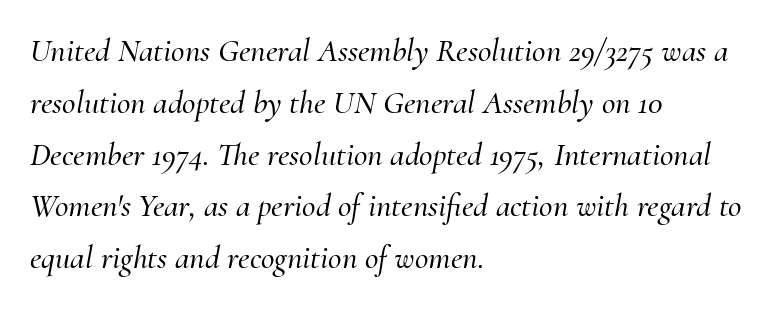
{"serif": "yes", "italic": "yes", "lean": "right", "slant_degrees": 10, "width": "normal", "stroke_contrast": "medium", "x_height": "small", "monospaced": "no", "underline": "no", "align": "left", "line_spacing": "normal", "line_spacing_ratio": 1.57, "letter_spacing": "normal", "letter_spacing_em": 0.0, "glyph_px": 33}
